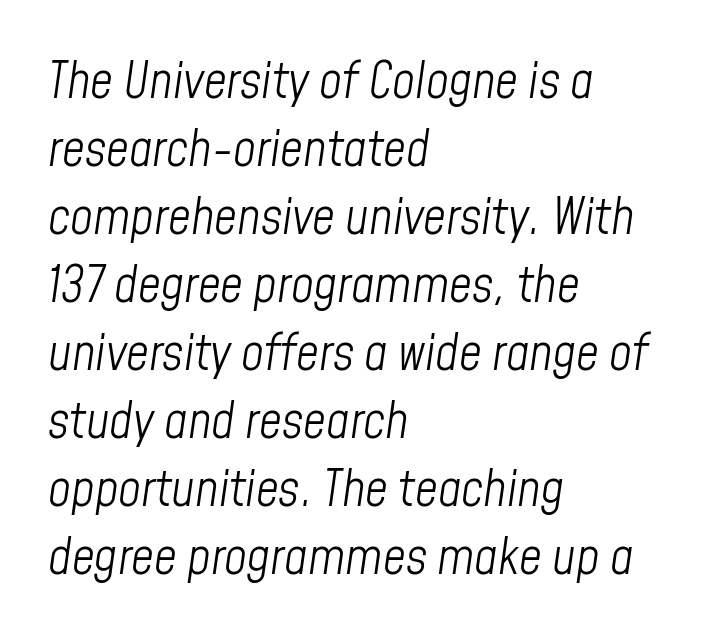
Vertical stems look standard width or narrower in stroke. A clean baseline with only descenders dipping below it. Regarding leading, the lines here are spaced in the standard way. Here the designer chose a conventional face with non-uniform glyph widths.
